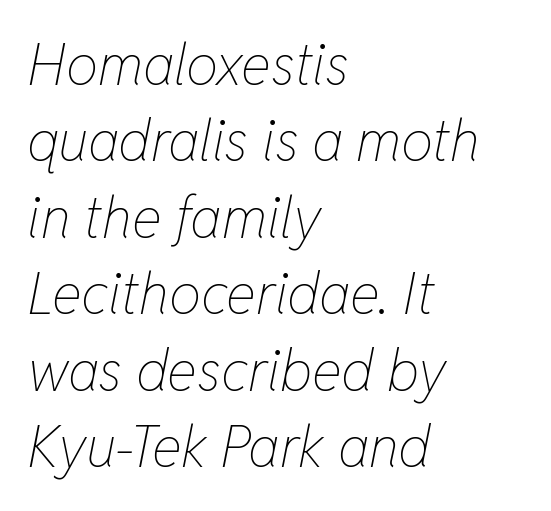
Q: Is the text bold? A: No.
Q: Is the text italic (slanted)? A: Yes, it leans right by about 11 degrees.
Q: Is the text underlined? A: No.
Q: How is the paragraph aligned? A: Left-aligned.
Q: Is the spacing between letters normal or unusually wide? A: Normal.
Q: Is the spacing between lines tight, normal or loose? A: Normal.
Q: Width (condensed, normal, or wide)? A: Condensed.
Q: Stroke contrast? A: Low.
Q: x-height? A: Medium.
Q: Monospaced? A: No.
